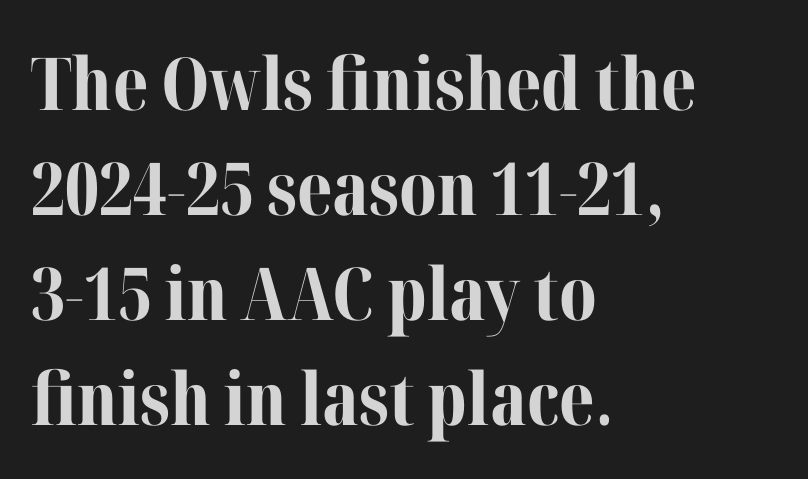
Q: Is the text bold? A: Yes.
Q: Is the text italic (slanted)? A: No, it is upright.
Q: Is the typeface a serif or a sans-serif typeface? A: Serif.
Q: Is the text underlined? A: No.
Q: How is the paragraph aligned? A: Left-aligned.
Q: Is the spacing between letters normal or unusually wide? A: Normal.
Q: Is the spacing between lines tight, normal or loose? A: Normal.
Q: Width (condensed, normal, or wide)? A: Normal.
Q: Stroke contrast? A: Medium.
Q: x-height? A: Medium.
Q: Monospaced? A: No.
